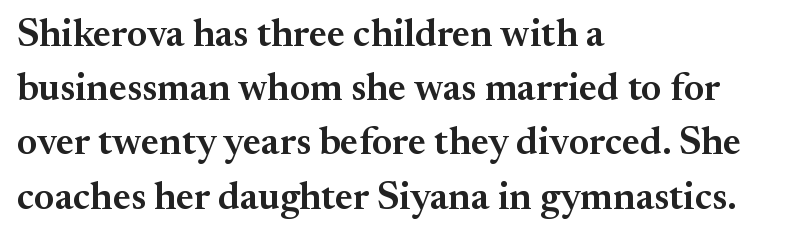
In terms of leading, this rendering sits right in the middle. This sample uses plain, unmodified letter spacing. Regarding serifs, this sample has them. Compared with a centered layout, this one pins lines to the left instead. The font is running at a semibold setting, under full bold. Character widths vary here, with narrow letters taking less room than wide ones.
